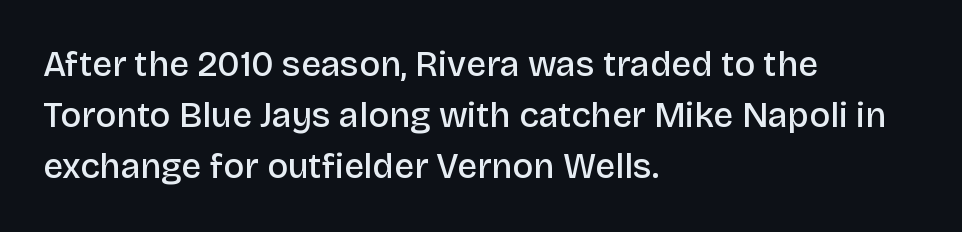
The image shows 35 px semibold sans-serif type, upright; set left-aligned, normal line spacing (1.46x), normal letter spacing, not underlined; low stroke contrast and a large x-height.
